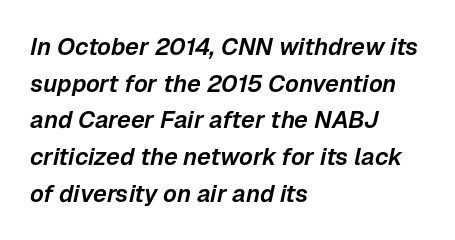
{"italic": "yes", "lean": "right", "slant_degrees": 12, "underline": "no", "align": "left", "line_spacing": "normal", "line_spacing_ratio": 1.53, "letter_spacing": "normal", "letter_spacing_em": 0.0, "glyph_px": 24}
